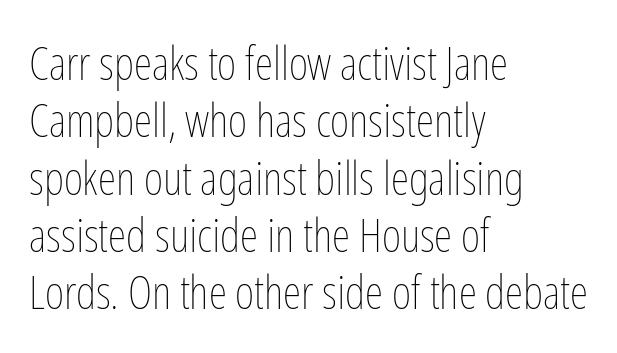
{"italic": "no", "bold": "no", "weight": "thin", "width": "condensed", "stroke_contrast": "low", "x_height": "medium", "monospaced": "no", "underline": "no", "align": "left", "line_spacing_ratio": 1.22, "letter_spacing": "normal", "letter_spacing_em": 0.0, "glyph_px": 47}
